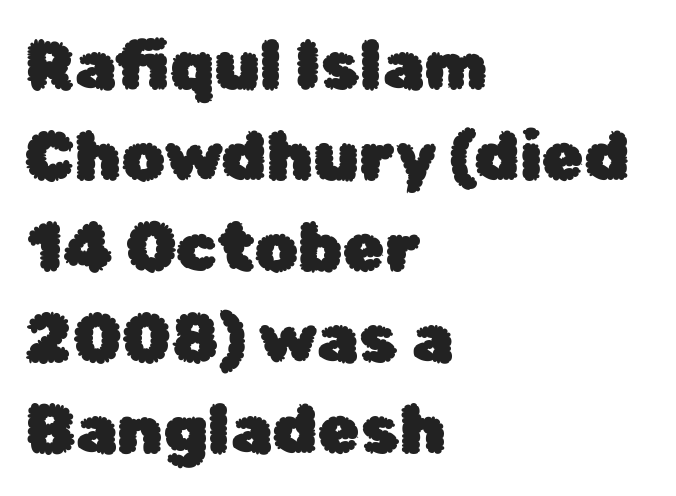
Q: Is the text italic (slanted)? A: No, it is upright.
Q: Is the typeface a serif or a sans-serif typeface? A: Sans-serif.
Q: Is the text underlined? A: No.
Q: How is the paragraph aligned? A: Left-aligned.
Q: Is the spacing between letters normal or unusually wide? A: Normal.
Q: Is the spacing between lines tight, normal or loose? A: Normal.
Q: Width (condensed, normal, or wide)? A: Normal.
Q: Stroke contrast? A: Low.
Q: x-height? A: Medium.
Q: Monospaced? A: No.
